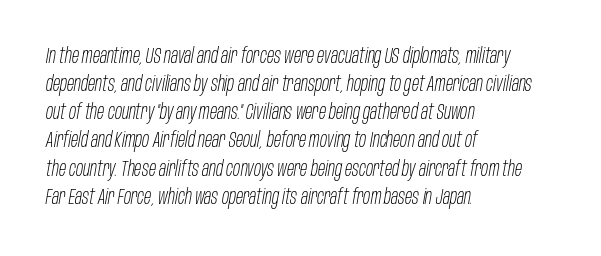
{"italic": "yes", "lean": "right", "slant_degrees": 10, "bold": "no", "underline": "no", "align": "left", "line_spacing": "normal", "line_spacing_ratio": 1.34, "letter_spacing": "normal", "letter_spacing_em": 0.0, "glyph_px": 21}
